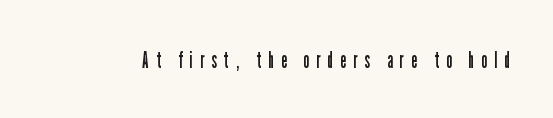
Q: Is the text bold? A: No.
Q: Is the text italic (slanted)? A: No, it is upright.
Q: Is the text underlined? A: No.
Q: Is the spacing between letters normal or unusually wide? A: Unusually wide.
